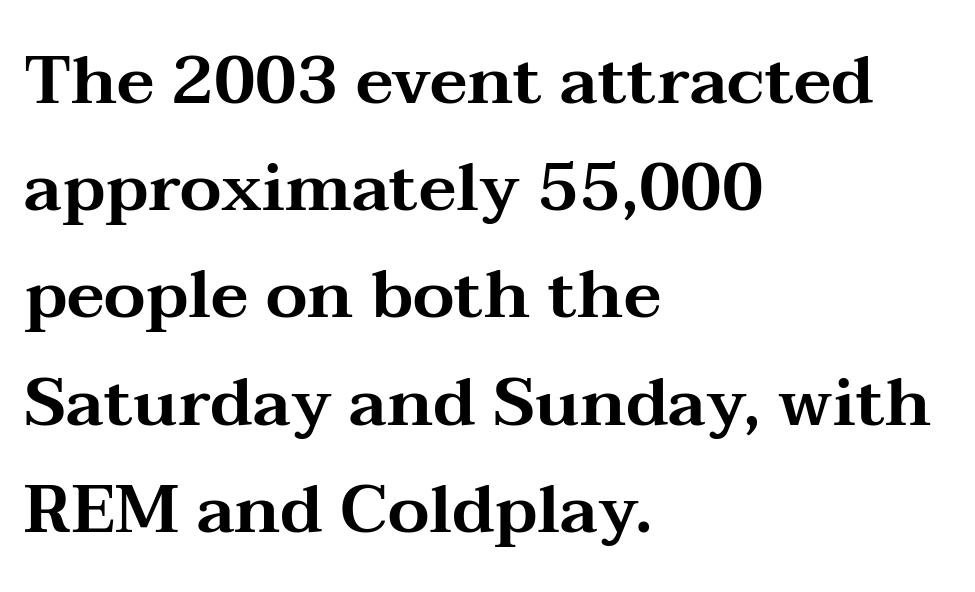
The letters stand straight up with perfectly vertical stems. Anything drawn beneath the words? Only blank space. Are there feet on the stems? There are — it's a serif. Character widths vary here, with narrow letters taking less room than wide ones.
